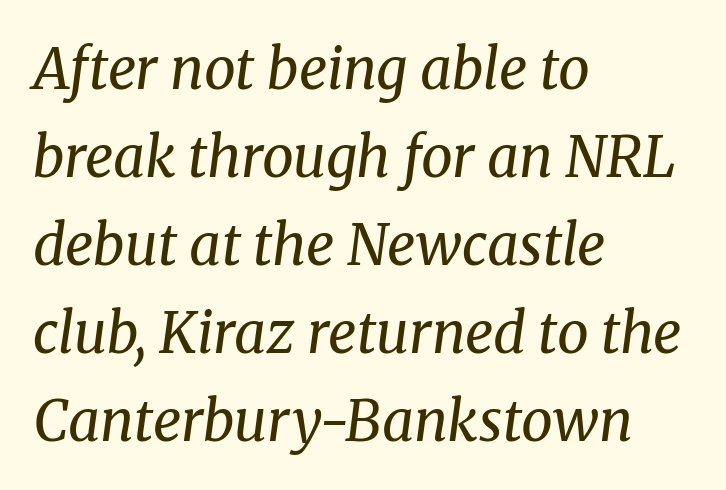
Q: Is the text bold? A: No.
Q: Is the text italic (slanted)? A: Yes, it leans right by about 8 degrees.
Q: Is the typeface a serif or a sans-serif typeface? A: Serif.
Q: Is the text underlined? A: No.
Q: How is the paragraph aligned? A: Left-aligned.
Q: Is the spacing between letters normal or unusually wide? A: Normal.
Q: Is the spacing between lines tight, normal or loose? A: Normal.
Q: Width (condensed, normal, or wide)? A: Normal.
Q: Stroke contrast? A: Medium.
Q: x-height? A: Medium.
Q: Monospaced? A: No.
